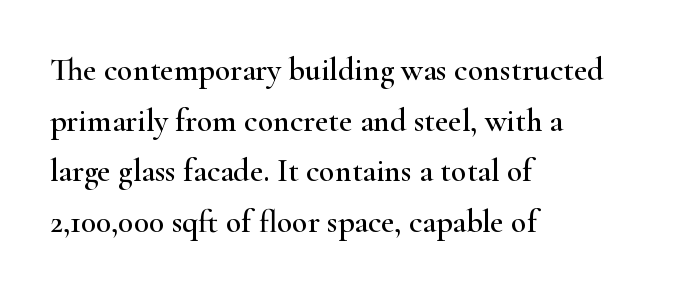
{"serif": "yes", "italic": "no", "width": "wide", "stroke_contrast": "high", "x_height": "small", "monospaced": "no", "underline": "no", "align": "left", "line_spacing": "normal", "line_spacing_ratio": 1.58, "letter_spacing": "normal", "letter_spacing_em": 0.0, "glyph_px": 32}
